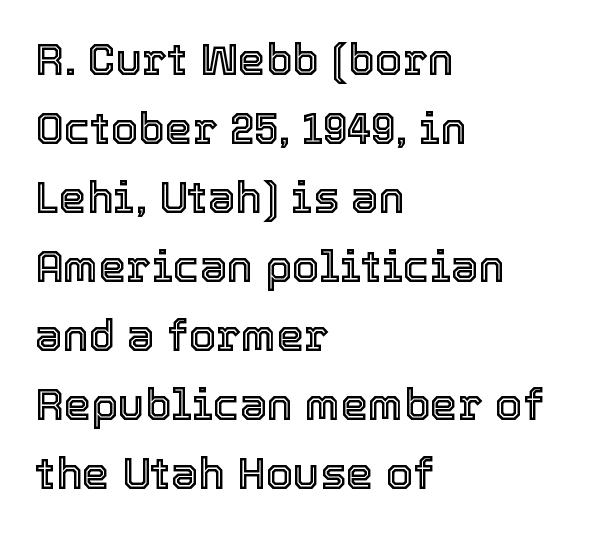
Characters follow at the spacing the type designer built in. Is this a fixed-width face? No — the glyphs have proportional, varying widths. Italic? Not at all — the glyphs are vertical. The gap between lines stays unmarked. This rendering uses left alignment, leaving the right contour irregular.
